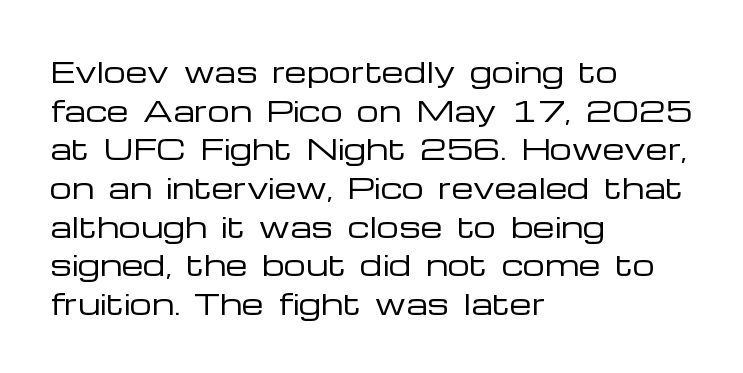
Plain, unruled lines of type. This sample uses a sans-serif face. The face used here is proportionally spaced, like ordinary book or web type. Leftover space on each line is placed entirely after the last word. Honestly, the row spacing looks completely unremarkable.
